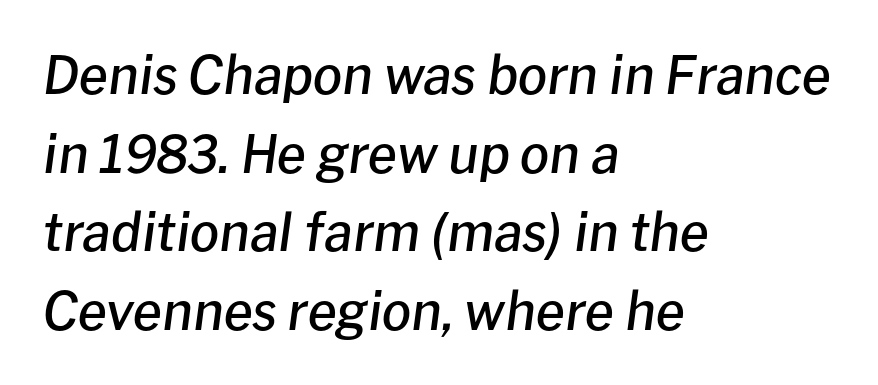
If you drew a line through each stem, it would be angled. The type is set solid horizontally, with unmodified tracking. The letters advance in unequal steps, a hallmark of proportional type. A normal amount of white space separates one row of letters from the next. The string is rendered with underlining switched off.
